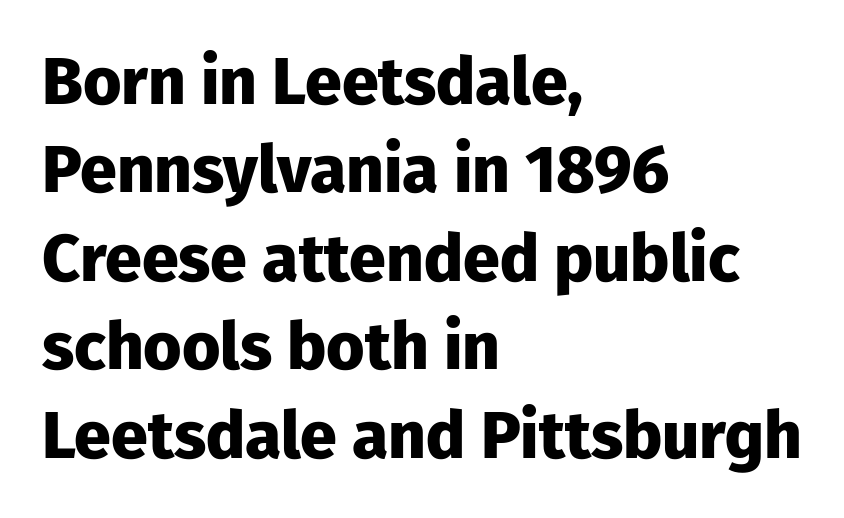
{"serif": "no", "italic": "no", "bold": "yes", "weight": "heavy", "width": "normal", "stroke_contrast": "low", "x_height": "medium", "monospaced": "no", "underline": "no", "align": "left", "line_spacing": "normal", "line_spacing_ratio": 1.34, "letter_spacing": "normal", "letter_spacing_em": 0.0, "glyph_px": 66}
